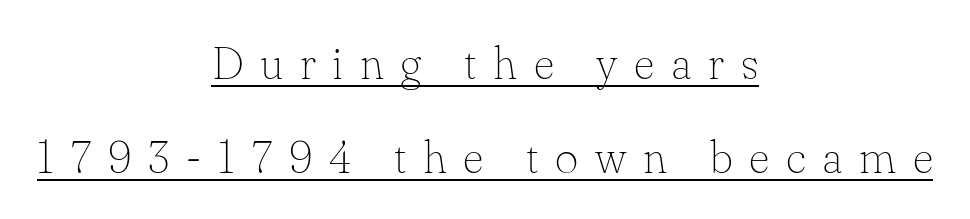
Q: Is the text bold? A: No.
Q: Is the text italic (slanted)? A: No, it is upright.
Q: Is the typeface a serif or a sans-serif typeface? A: Serif.
Q: Is the text underlined? A: Yes.
Q: How is the paragraph aligned? A: Centered.
Q: Is the spacing between letters normal or unusually wide? A: Unusually wide.
Q: Is the spacing between lines tight, normal or loose? A: Loose.
Q: Width (condensed, normal, or wide)? A: Normal.
Q: Stroke contrast? A: Low.
Q: x-height? A: Small.
Q: Monospaced? A: No.
